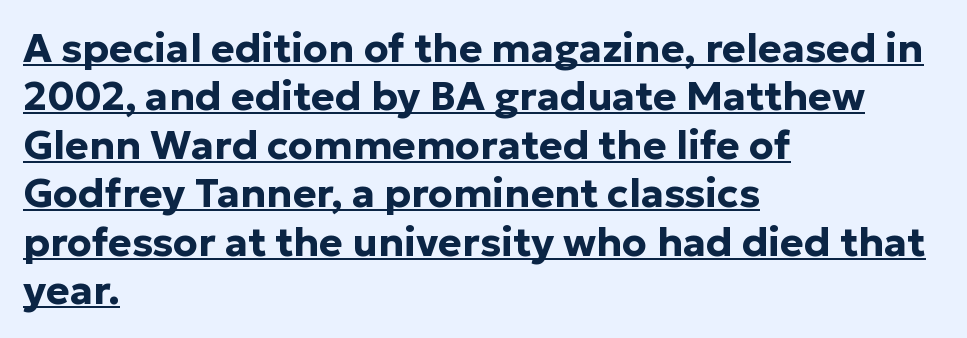
{"serif": "no", "italic": "no", "bold": "yes", "weight": "bold", "width": "normal", "stroke_contrast": "low", "x_height": "medium", "monospaced": "no", "underline": "yes", "align": "left", "line_spacing_ratio": 1.21, "letter_spacing": "normal", "letter_spacing_em": 0.0, "glyph_px": 40}
